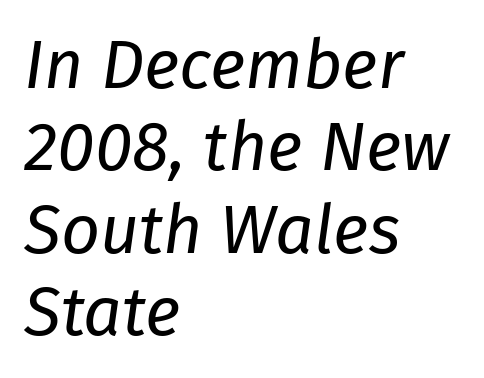
{"italic": "yes", "lean": "right", "slant_degrees": 8, "bold": "no", "weight": "regular", "width": "normal", "stroke_contrast": "low", "x_height": "medium", "monospaced": "no", "underline": "no", "align": "left", "line_spacing_ratio": 1.21, "letter_spacing": "normal", "letter_spacing_em": 0.0, "glyph_px": 68}
